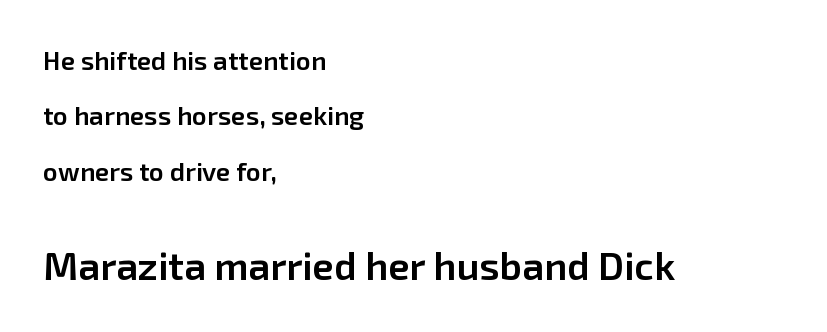
Note the varied advance widths — an 'i' is clearly narrower than an 'm'. No italicization has been applied; the sample stays upright. The rendering enlarges the type as you move from the upper chunk to the lower. Type style note: lacks serifs.
